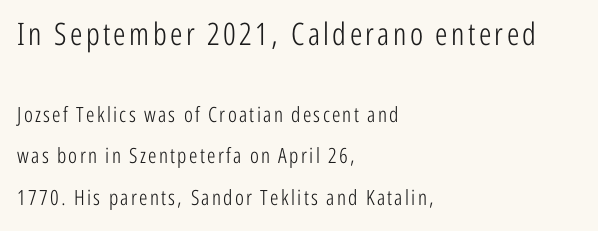
Q: Is the text bold? A: No.
Q: Is the text italic (slanted)? A: No, it is upright.
Q: Is the typeface a serif or a sans-serif typeface? A: Sans-serif.
Q: Is the text underlined? A: No.
Q: How is the paragraph aligned? A: Left-aligned.
Q: Is the spacing between lines tight, normal or loose? A: Loose.
Q: Which block of text is set in a larger size, the first (top) or the second (bottom)? A: The first (top) one.
Q: Width (condensed, normal, or wide)? A: Condensed.
Q: Stroke contrast? A: Low.
Q: x-height? A: Medium.
Q: Monospaced? A: No.
